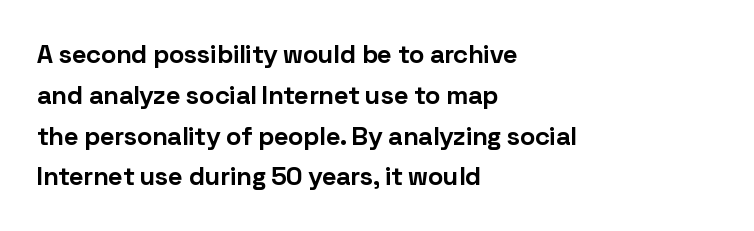
A dark, heavy texture on the line: the type is bold. Characters follow at the spacing the type designer built in. The designer left line spacing at the default. Unmarked baselines from the first word to the last. Posture: vertical.
